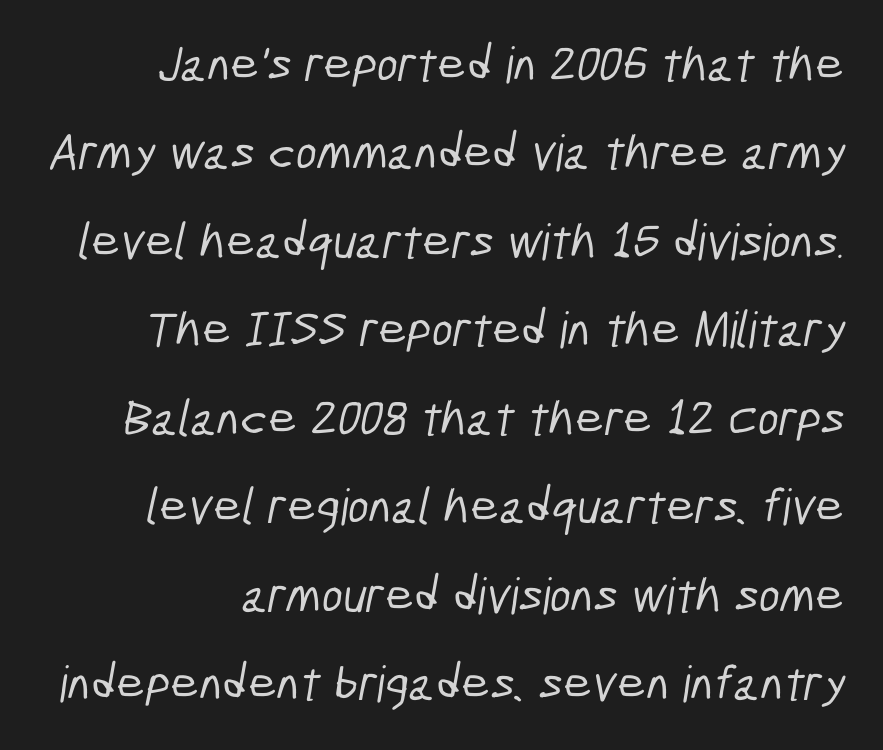
Q: Is the typeface a serif or a sans-serif typeface? A: Sans-serif.
Q: Is the text underlined? A: No.
Q: Is the spacing between letters normal or unusually wide? A: Normal.
Q: Width (condensed, normal, or wide)? A: Condensed.
Q: Stroke contrast? A: Low.
Q: x-height? A: Medium.
Q: Monospaced? A: No.
